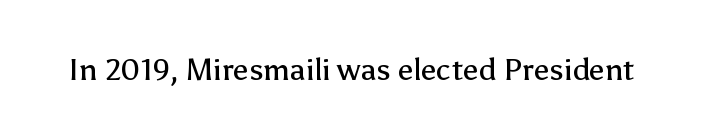
{"serif": "no", "italic": "no", "bold": "no", "weight": "regular", "width": "normal", "stroke_contrast": "low", "x_height": "medium", "monospaced": "no", "underline": "no", "letter_spacing": "normal", "letter_spacing_em": 0.0, "glyph_px": 31}
